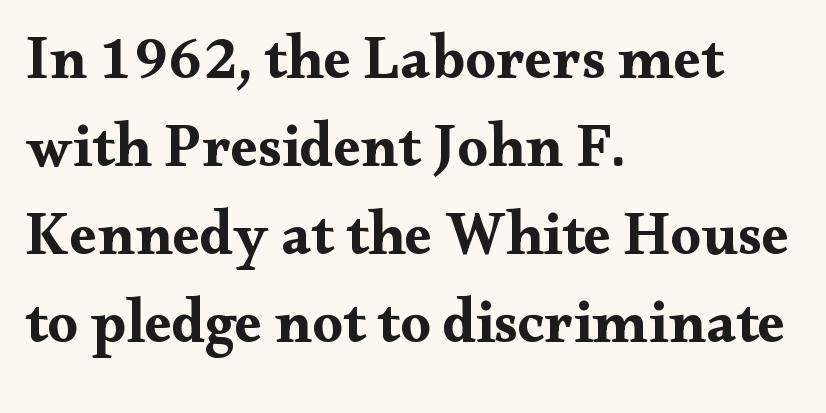
Q: Is the text bold? A: Yes.
Q: Is the text italic (slanted)? A: No, it is upright.
Q: Is the typeface a serif or a sans-serif typeface? A: Serif.
Q: Is the text underlined? A: No.
Q: How is the paragraph aligned? A: Left-aligned.
Q: Is the spacing between letters normal or unusually wide? A: Normal.
Q: Is the spacing between lines tight, normal or loose? A: Normal.
Q: Width (condensed, normal, or wide)? A: Wide.
Q: Stroke contrast? A: Medium.
Q: x-height? A: Small.
Q: Monospaced? A: No.
